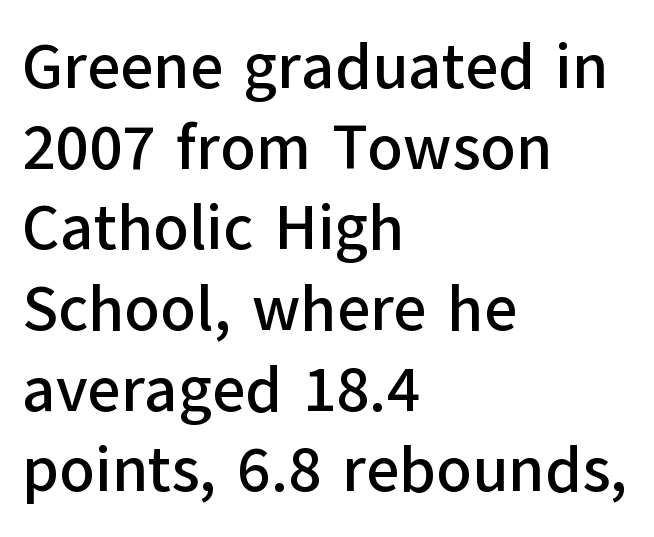
Q: Is the text italic (slanted)? A: No, it is upright.
Q: Is the typeface a serif or a sans-serif typeface? A: Sans-serif.
Q: Is the text underlined? A: No.
Q: How is the paragraph aligned? A: Left-aligned.
Q: Is the spacing between letters normal or unusually wide? A: Normal.
Q: Is the spacing between lines tight, normal or loose? A: Normal.
Q: Width (condensed, normal, or wide)? A: Normal.
Q: Stroke contrast? A: Low.
Q: x-height? A: Medium.
Q: Monospaced? A: No.
